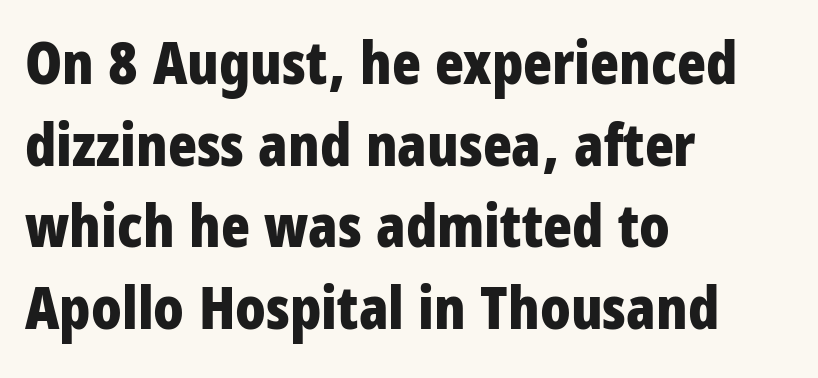
The image shows 60 px bold, condensed sans-serif type, upright; set left-aligned, normal line spacing (1.36x), normal letter spacing, not underlined; low stroke contrast and a large x-height.
